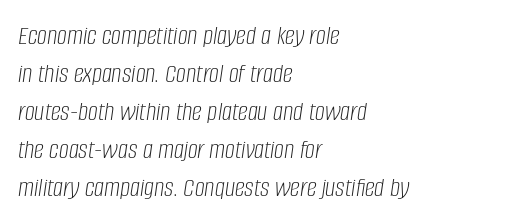
Q: Is the text bold? A: No.
Q: Is the text italic (slanted)? A: Yes, it leans right by about 8 degrees.
Q: Is the text underlined? A: No.
Q: How is the paragraph aligned? A: Left-aligned.
Q: Is the spacing between letters normal or unusually wide? A: Normal.
Q: Is the spacing between lines tight, normal or loose? A: Normal.
Q: Width (condensed, normal, or wide)? A: Condensed.
Q: Stroke contrast? A: Low.
Q: x-height? A: Large.
Q: Monospaced? A: No.
